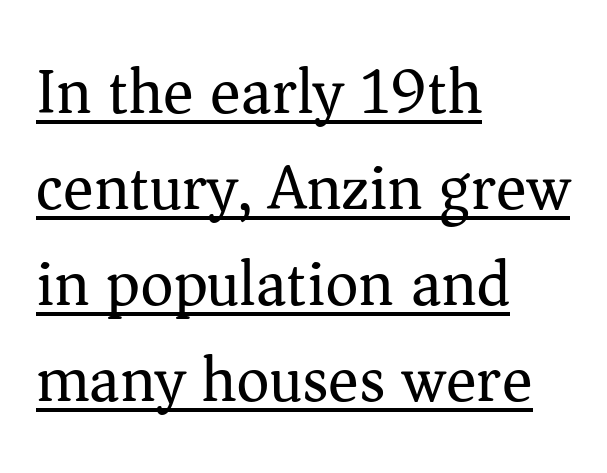
{"serif": "yes", "italic": "no", "bold": "no", "weight": "regular", "width": "normal", "stroke_contrast": "medium", "x_height": "medium", "monospaced": "no", "underline": "yes", "align": "left", "line_spacing": "normal", "line_spacing_ratio": 1.5, "letter_spacing": "normal", "letter_spacing_em": 0.0, "glyph_px": 64}
